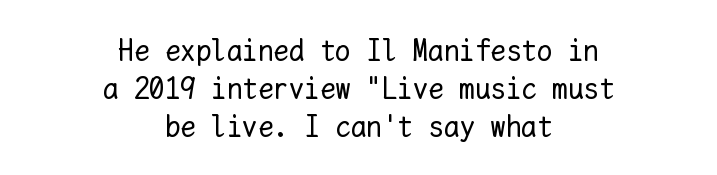
Do the characters align in a grid? Yes, the font is monospaced. The zone under the glyphs is completely vacant. Posture: upright roman. Leftover space on each line is divided equally before and after the words.
